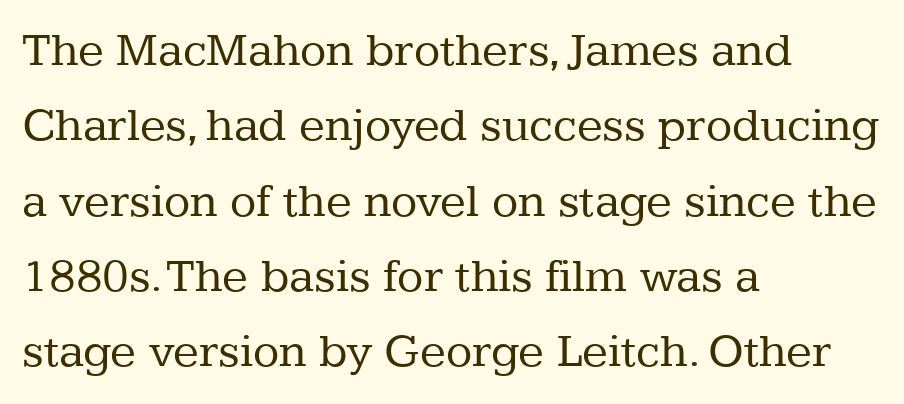
The image shows 48 px regular-weight serif type, upright; set left-aligned, normal line spacing (1.57x), normal letter spacing, not underlined; low stroke contrast and a medium x-height.
